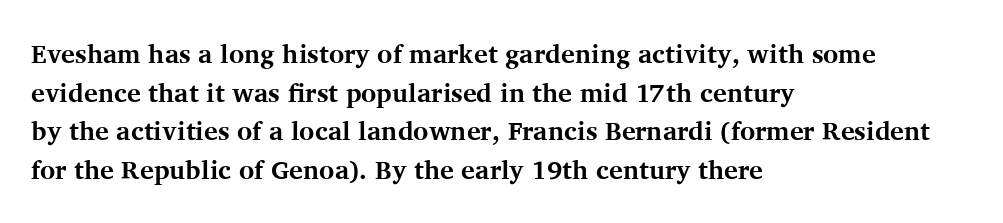
The image shows 26 px bold type, upright; set left-aligned, normal line spacing (1.49x), normal letter spacing, not underlined.
